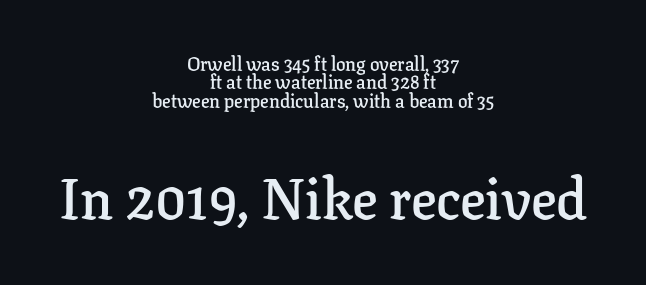
Does the bottom block carry the larger type? Yes, it does. To sum up the face: it has serifs. The line texture is even and compact thanks to regular tracking. Each letter keeps its own natural width here, so spacing adapts to shape.
